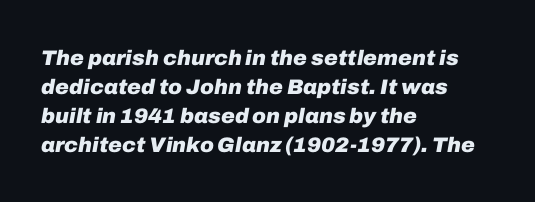
Summary of vertical rhythm: regular, with standard interline spacing. The face used here has the dense, thick strokes of a bold. These lines were composed using italics. Check under the words: just untouched page. The tracking reads as untouched default to a designer's eye. Casual observation: everything's shoved over to the left.
